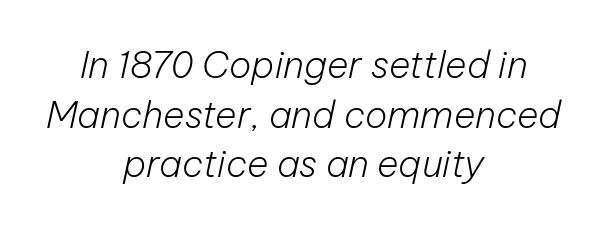
Would a proofreader flag this as italicized? Yes. In CSS terms this would be text-align: center. Honestly, the letter spacing is just normal — you wouldn't notice it. Stems and bowls with no extra thickness — not bold.
